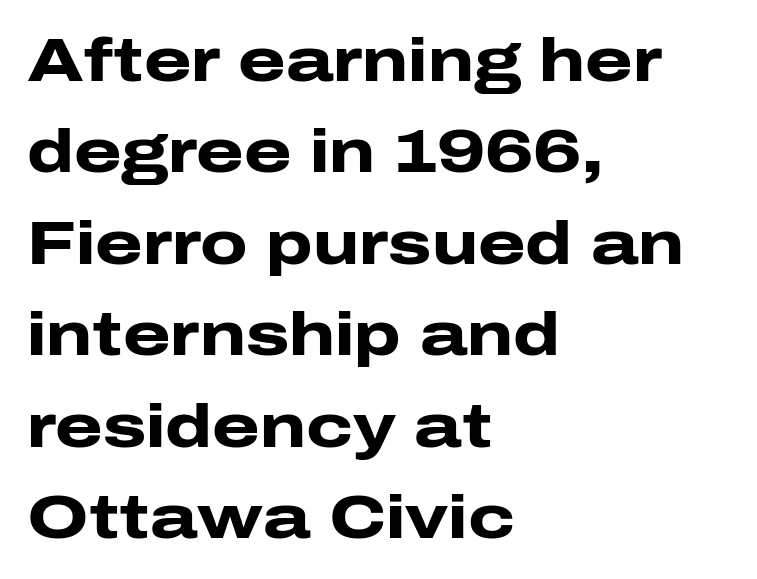
The image shows 61 px heavy, wide sans-serif type, upright; set left-aligned, normal line spacing (1.5x), normal letter spacing, not underlined; low stroke contrast and a medium x-height.
